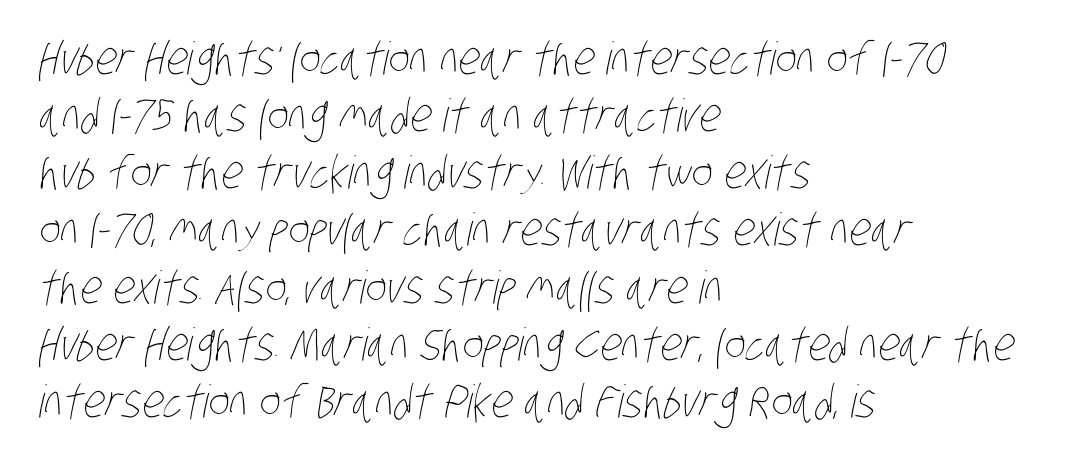
The image shows 45 px thin, condensed type; set left-aligned, normal line spacing (1.27x), normal letter spacing, not underlined; low stroke contrast and a large x-height.
